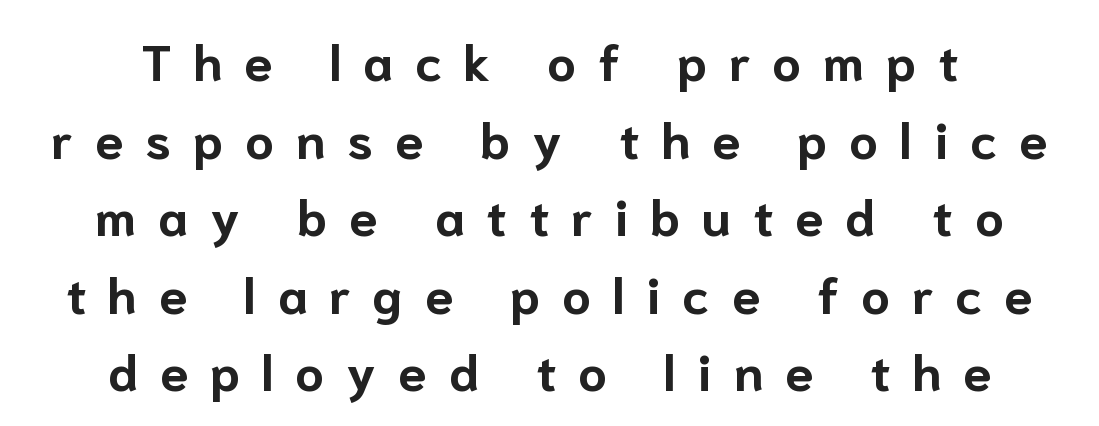
Q: Is the text bold? A: Yes.
Q: Is the text italic (slanted)? A: No, it is upright.
Q: Is the typeface a serif or a sans-serif typeface? A: Sans-serif.
Q: Is the text underlined? A: No.
Q: How is the paragraph aligned? A: Centered.
Q: Is the spacing between letters normal or unusually wide? A: Unusually wide.
Q: Is the spacing between lines tight, normal or loose? A: Normal.
Q: Width (condensed, normal, or wide)? A: Normal.
Q: Stroke contrast? A: Low.
Q: x-height? A: Medium.
Q: Monospaced? A: No.
